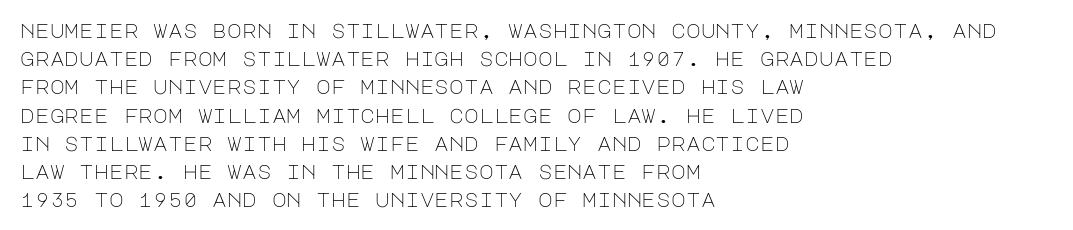
The image shows 20 px text type, upright; set left-aligned, normal line spacing (1.41x), normal letter spacing, not underlined.
